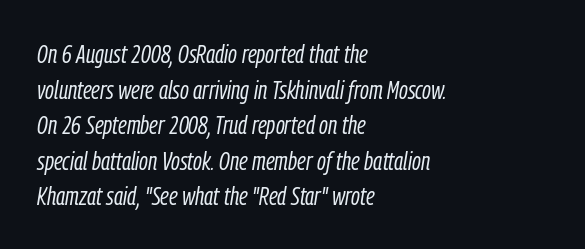
{"italic": "yes", "lean": "right", "slant_degrees": 9, "bold": "no", "underline": "no", "align": "left", "line_spacing": "normal", "line_spacing_ratio": 1.37, "letter_spacing": "normal", "letter_spacing_em": 0.0, "glyph_px": 26}
